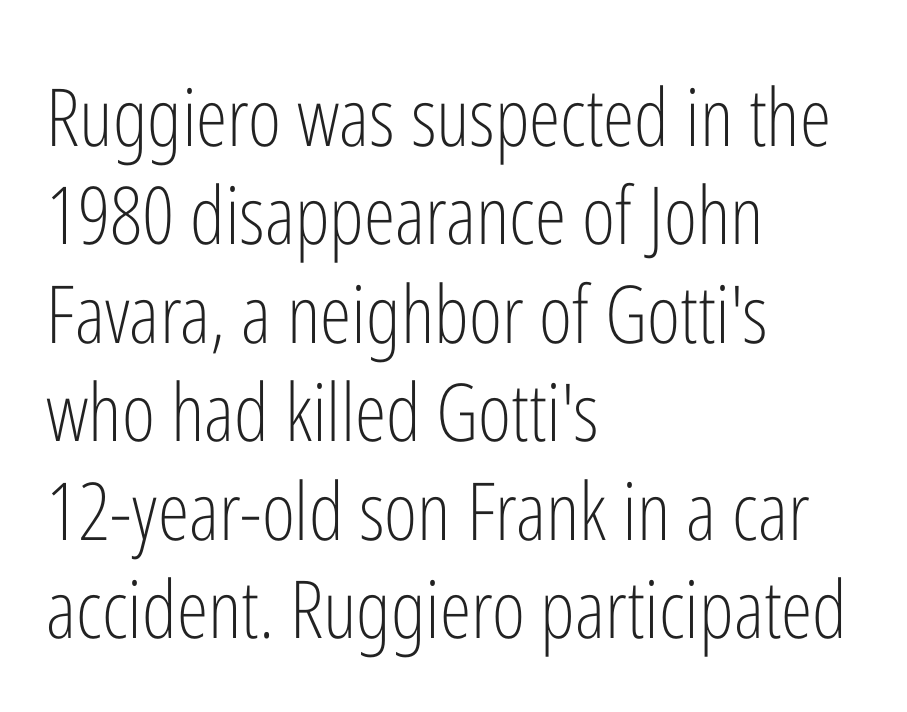
{"serif": "no", "italic": "no", "bold": "no", "weight": "light", "width": "condensed", "stroke_contrast": "low", "x_height": "medium", "monospaced": "no", "underline": "no", "align": "left", "line_spacing_ratio": 1.23, "letter_spacing": "normal", "letter_spacing_em": 0.0, "glyph_px": 80}
